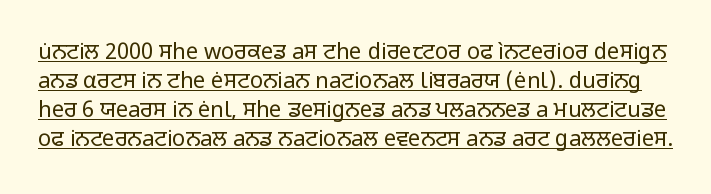
The image shows 22 px text type, upright; set normal line spacing (1.32x), normal letter spacing, underlined.
